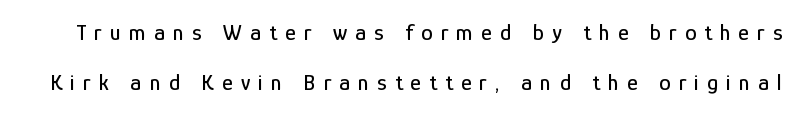
Q: Is the text italic (slanted)? A: No, it is upright.
Q: Is the text underlined? A: No.
Q: Is the spacing between letters normal or unusually wide? A: Unusually wide.
Q: Is the spacing between lines tight, normal or loose? A: Loose.
